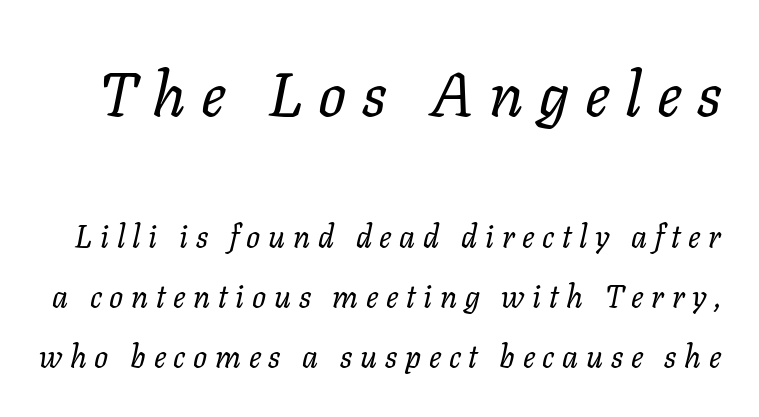
Q: Is the text bold? A: No.
Q: Is the text italic (slanted)? A: Yes, it leans right by about 11 degrees.
Q: Is the text underlined? A: No.
Q: Is the spacing between letters normal or unusually wide? A: Unusually wide.
Q: Is the spacing between lines tight, normal or loose? A: Loose.
Q: Which block of text is set in a larger size, the first (top) or the second (bottom)? A: The first (top) one.
Q: Width (condensed, normal, or wide)? A: Normal.
Q: Stroke contrast? A: Low.
Q: x-height? A: Medium.
Q: Monospaced? A: No.
